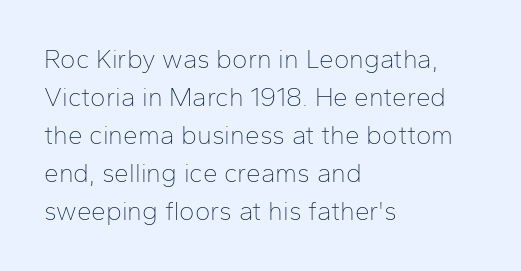
Q: Is the text bold? A: No.
Q: Is the text italic (slanted)? A: No, it is upright.
Q: Is the text underlined? A: No.
Q: How is the paragraph aligned? A: Left-aligned.
Q: Is the spacing between letters normal or unusually wide? A: Normal.
Q: Is the spacing between lines tight, normal or loose? A: Normal.
